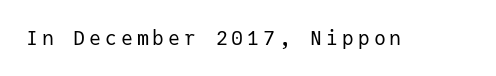
Q: Is the text bold? A: No.
Q: Is the text italic (slanted)? A: No, it is upright.
Q: Is the text underlined? A: No.
